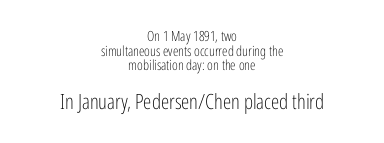
Q: Is the text bold? A: No.
Q: Is the text italic (slanted)? A: No, it is upright.
Q: Is the text underlined? A: No.
Q: How is the paragraph aligned? A: Centered.
Q: Is the spacing between letters normal or unusually wide? A: Normal.
Q: Is the spacing between lines tight, normal or loose? A: Tight.
Q: Which block of text is set in a larger size, the first (top) or the second (bottom)? A: The second (bottom) one.
